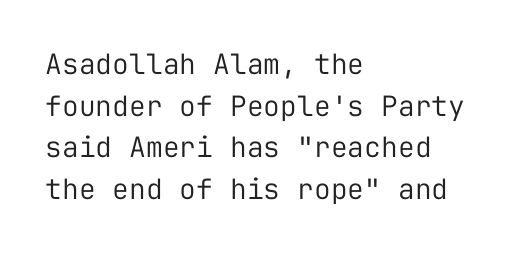
{"serif": "no", "italic": "no", "bold": "no", "weight": "regular", "width": "normal", "stroke_contrast": "low", "x_height": "medium", "monospaced": "yes", "underline": "no", "align": "left", "line_spacing": "normal", "line_spacing_ratio": 1.49, "letter_spacing": "normal", "letter_spacing_em": 0.0, "glyph_px": 28}
